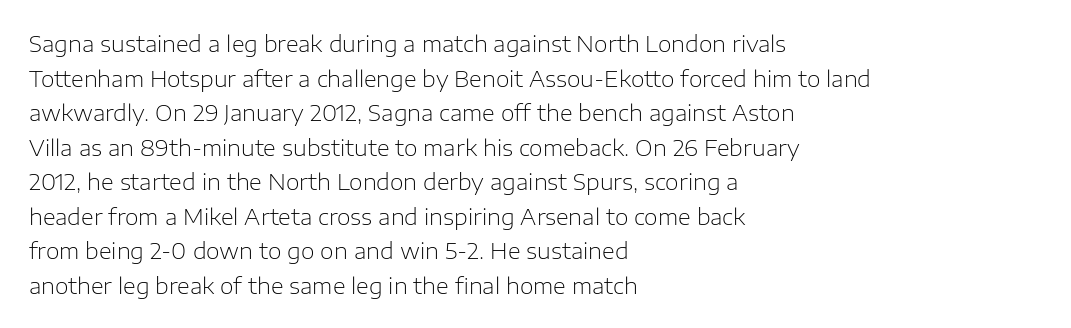
Q: Is the text bold? A: No.
Q: Is the text italic (slanted)? A: No, it is upright.
Q: Is the text underlined? A: No.
Q: How is the paragraph aligned? A: Left-aligned.
Q: Is the spacing between letters normal or unusually wide? A: Normal.
Q: Is the spacing between lines tight, normal or loose? A: Normal.
